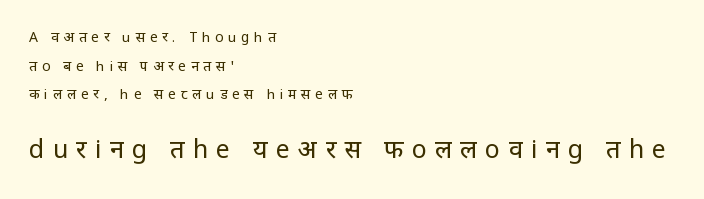
The second block has been scaled up relative to the first. Rows of type keep a wide berth in the vertical direction. A typesetter would mark this as roman, not italic. Layout note: lines flush left.
